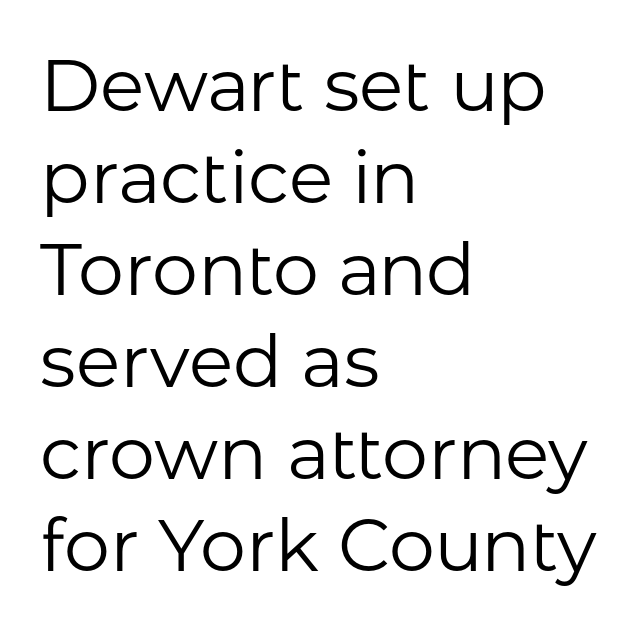
Q: Is the text bold? A: No.
Q: Is the text italic (slanted)? A: No, it is upright.
Q: Is the typeface a serif or a sans-serif typeface? A: Sans-serif.
Q: Is the text underlined? A: No.
Q: How is the paragraph aligned? A: Left-aligned.
Q: Is the spacing between letters normal or unusually wide? A: Normal.
Q: Is the spacing between lines tight, normal or loose? A: Normal.
Q: Width (condensed, normal, or wide)? A: Normal.
Q: Stroke contrast? A: Low.
Q: x-height? A: Medium.
Q: Monospaced? A: No.
